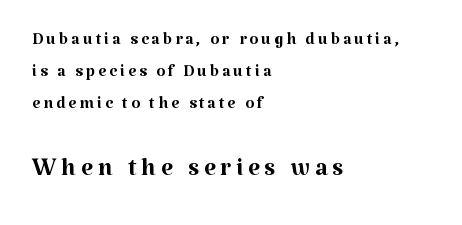
{"serif": "yes", "italic": "no", "bold": "no", "weight": "regular", "width": "normal", "stroke_contrast": "medium", "x_height": "medium", "monospaced": "no", "underline": "no", "align": "left", "line_spacing": "normal", "line_spacing_ratio": 1.4, "larger_block": "second", "size_ratio": 1.52, "glyph_px": 35}
